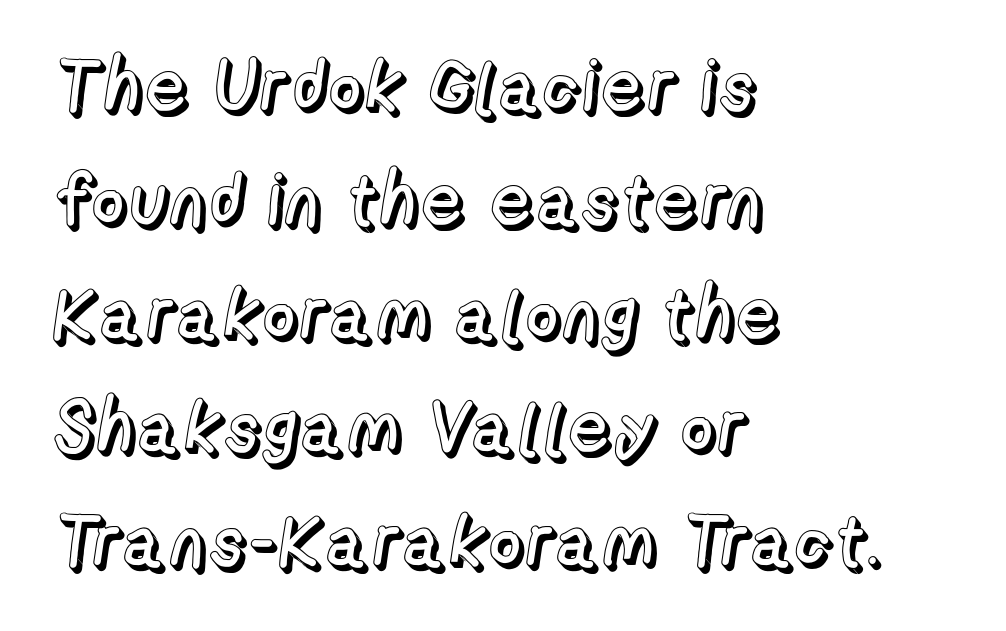
Q: Is the text italic (slanted)? A: Yes.
Q: Is the text underlined? A: No.
Q: How is the paragraph aligned? A: Left-aligned.
Q: Is the spacing between letters normal or unusually wide? A: Normal.
Q: Is the spacing between lines tight, normal or loose? A: Normal.
Q: Width (condensed, normal, or wide)? A: Normal.
Q: x-height? A: Medium.
Q: Monospaced? A: No.
